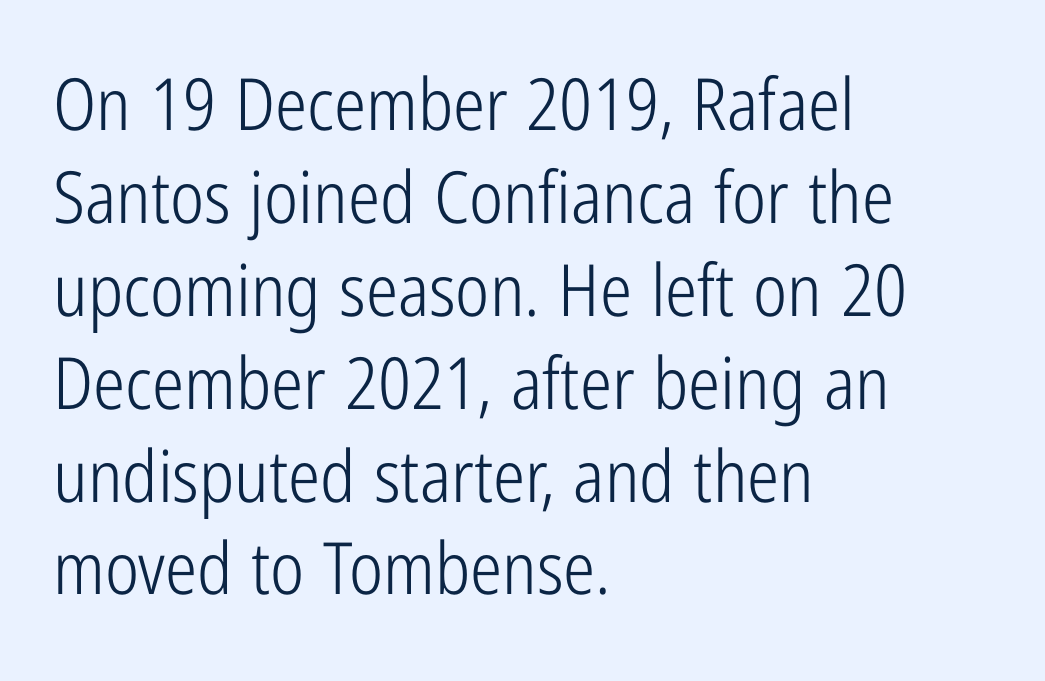
{"serif": "no", "italic": "no", "bold": "no", "weight": "light", "width": "condensed", "stroke_contrast": "low", "x_height": "medium", "monospaced": "no", "underline": "no", "align": "left", "line_spacing": "normal", "line_spacing_ratio": 1.29, "letter_spacing": "normal", "letter_spacing_em": 0.0, "glyph_px": 72}
